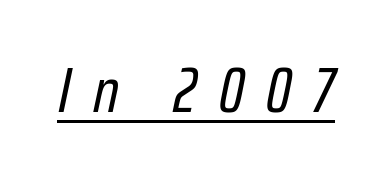
The face used here appears with an underline applied. Think of a printed novel: that variable character pitch is what you see here. Style check: oblique. Weight class: somewhere from thin through regular.
